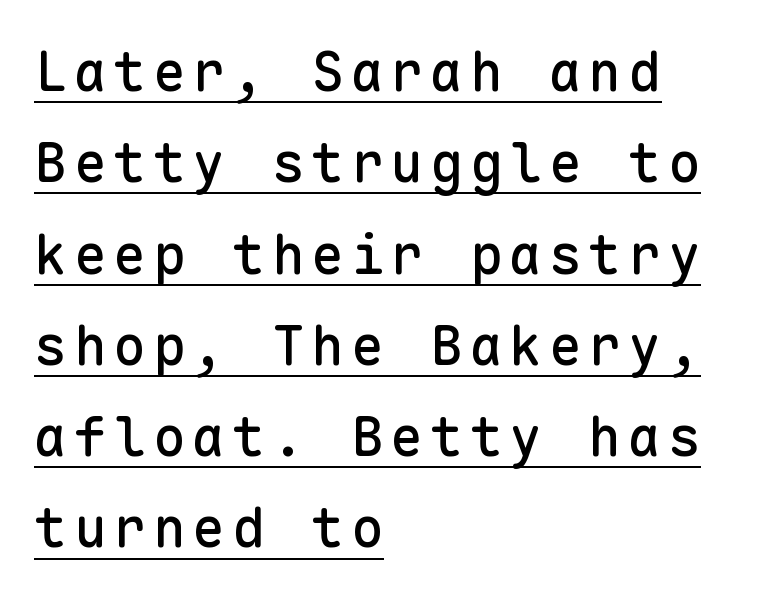
Q: Is the text italic (slanted)? A: No, it is upright.
Q: Is the typeface a serif or a sans-serif typeface? A: Sans-serif.
Q: Is the text underlined? A: Yes.
Q: How is the paragraph aligned? A: Left-aligned.
Q: Is the spacing between lines tight, normal or loose? A: Normal.
Q: Width (condensed, normal, or wide)? A: Normal.
Q: Stroke contrast? A: Low.
Q: x-height? A: Medium.
Q: Monospaced? A: Yes.
